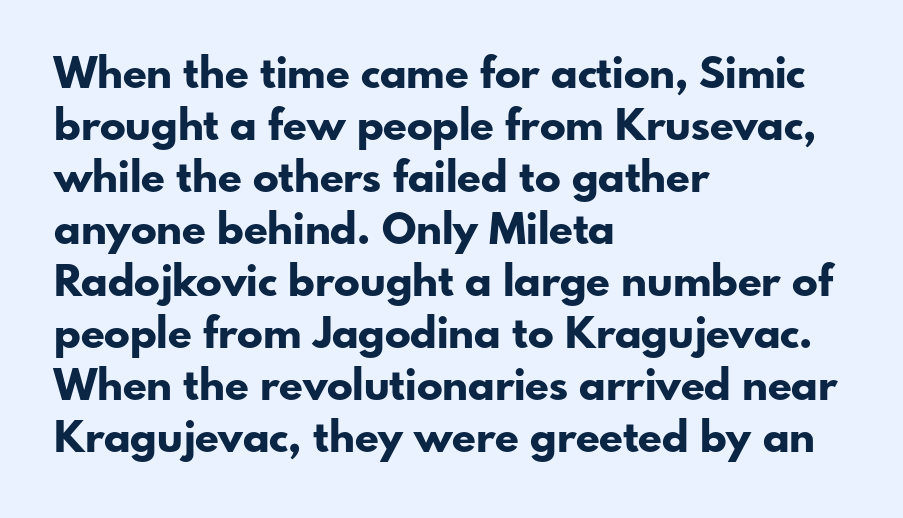
Beneath every word, the page is bare. This sample uses plain, unmodified letter spacing. Each letter's strokes conclude bluntly, with no projecting serifs. A typesetter would mark this as roman, not italic. These lines are rendered in a variable-pitch font.
